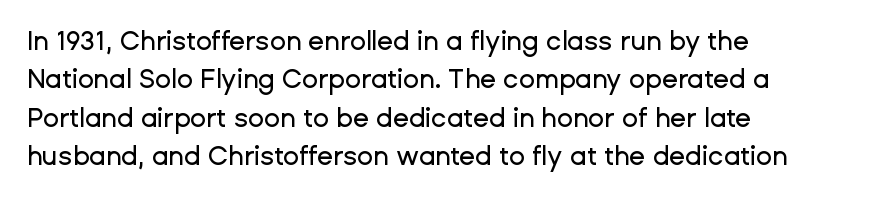
{"italic": "no", "underline": "no", "align": "left", "line_spacing": "normal", "line_spacing_ratio": 1.48, "letter_spacing": "normal", "letter_spacing_em": 0.0, "glyph_px": 26}
